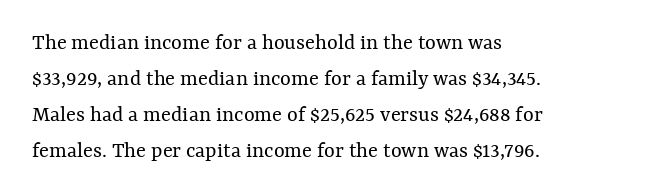
The image shows 23 px text type, upright; set left-aligned, normal line spacing (1.56x), normal letter spacing, not underlined.
